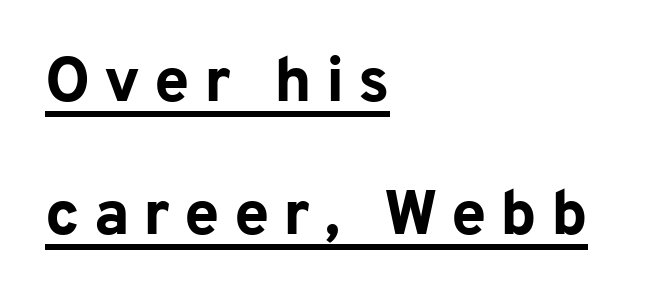
Q: Is the text bold? A: Yes.
Q: Is the text italic (slanted)? A: No, it is upright.
Q: Is the typeface a serif or a sans-serif typeface? A: Sans-serif.
Q: Is the text underlined? A: Yes.
Q: How is the paragraph aligned? A: Left-aligned.
Q: Is the spacing between letters normal or unusually wide? A: Unusually wide.
Q: Is the spacing between lines tight, normal or loose? A: Loose.
Q: Width (condensed, normal, or wide)? A: Normal.
Q: Stroke contrast? A: Low.
Q: x-height? A: Medium.
Q: Monospaced? A: No.
